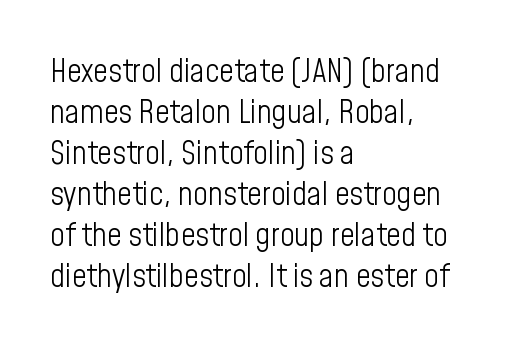
{"serif": "no", "italic": "no", "bold": "no", "weight": "light", "width": "condensed", "stroke_contrast": "low", "x_height": "medium", "monospaced": "no", "underline": "no", "align": "left", "line_spacing": "normal", "line_spacing_ratio": 1.28, "letter_spacing": "normal", "letter_spacing_em": 0.0, "glyph_px": 32}
